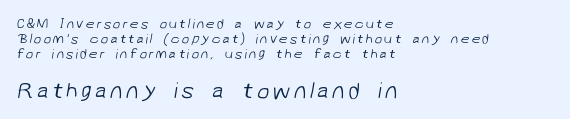
Q: Is the text bold? A: No.
Q: Is the text underlined? A: No.
Q: How is the paragraph aligned? A: Left-aligned.
Q: Is the spacing between lines tight, normal or loose? A: Tight.
Q: Which block of text is set in a larger size, the first (top) or the second (bottom)? A: The second (bottom) one.
